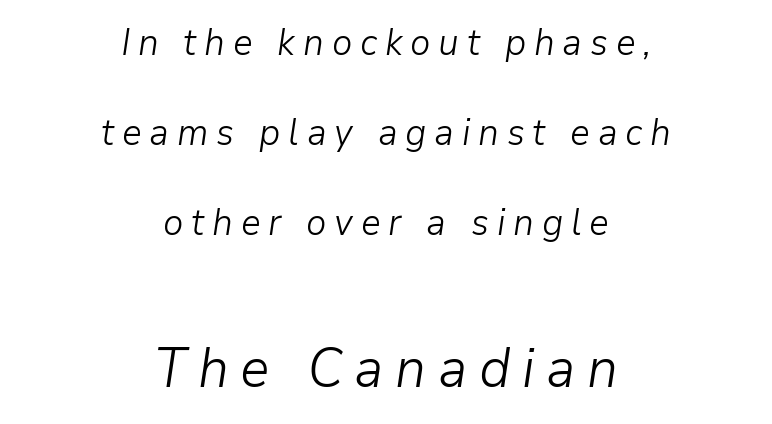
The image shows 55 px light type, italic (leaning right); set centered, loose line spacing (2.43x), unusually wide letter spacing (+0.21 em), not underlined; the second (bottom) block is 1.49x larger; low stroke contrast and a medium x-height.
